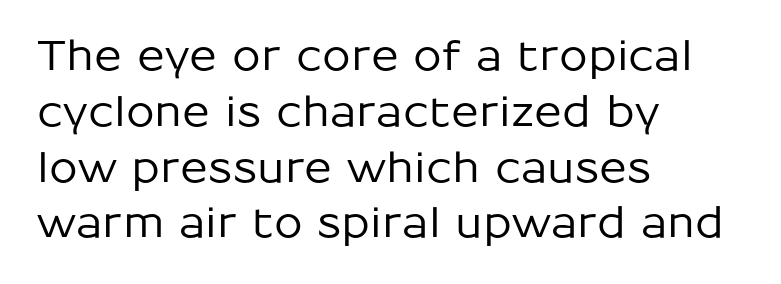
Is this a fixed-width face? No — the glyphs have proportional, varying widths. Line starts are locked; line ends wander. This block has exactly the height ordinary leading produces. Each letter's strokes conclude bluntly, with no projecting serifs. Bare-footed words on every line.
